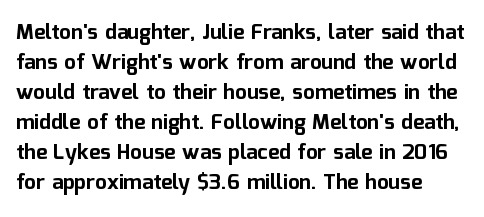
{"italic": "no", "bold": "yes", "underline": "no", "align": "left", "line_spacing": "normal", "line_spacing_ratio": 1.43, "letter_spacing": "normal", "letter_spacing_em": 0.0, "glyph_px": 21}
